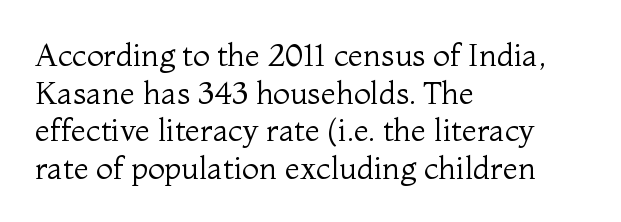
The image shows 31 px regular-weight serif type, upright; set left-aligned, line spacing 1.21x, normal letter spacing, not underlined; medium stroke contrast and a medium x-height.
